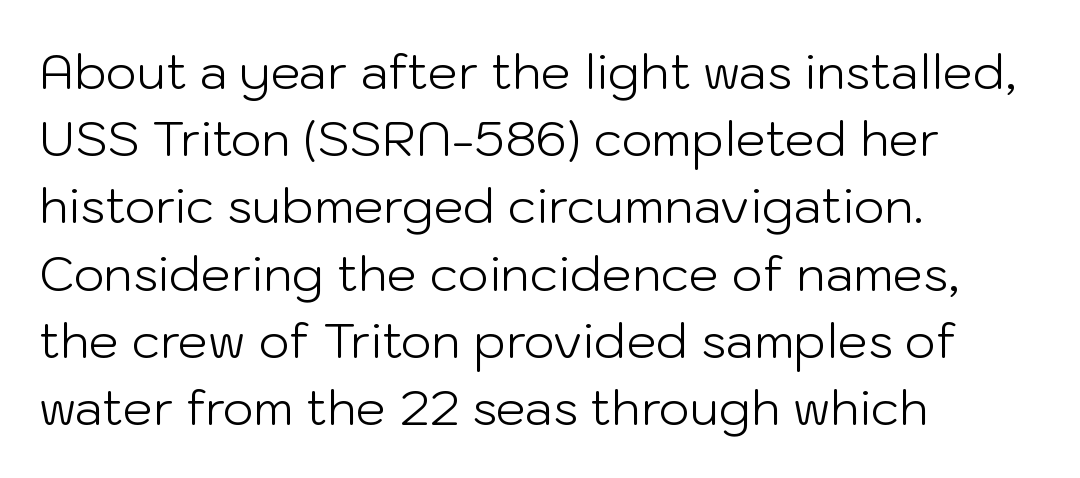
Q: Is the text bold? A: No.
Q: Is the text italic (slanted)? A: No, it is upright.
Q: Is the typeface a serif or a sans-serif typeface? A: Sans-serif.
Q: Is the text underlined? A: No.
Q: How is the paragraph aligned? A: Left-aligned.
Q: Is the spacing between letters normal or unusually wide? A: Normal.
Q: Is the spacing between lines tight, normal or loose? A: Normal.
Q: Width (condensed, normal, or wide)? A: Normal.
Q: Stroke contrast? A: Low.
Q: x-height? A: Medium.
Q: Monospaced? A: No.
